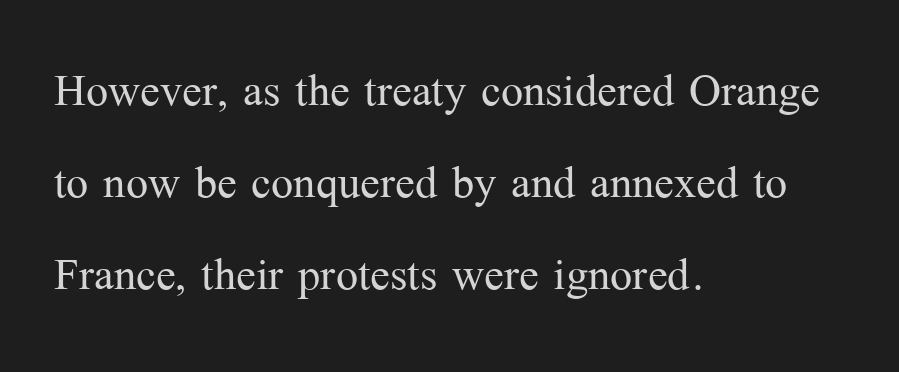
The image shows 59 px light serif type, upright; set left-aligned, normal line spacing (1.56x), normal letter spacing, not underlined; medium stroke contrast and a medium x-height.
